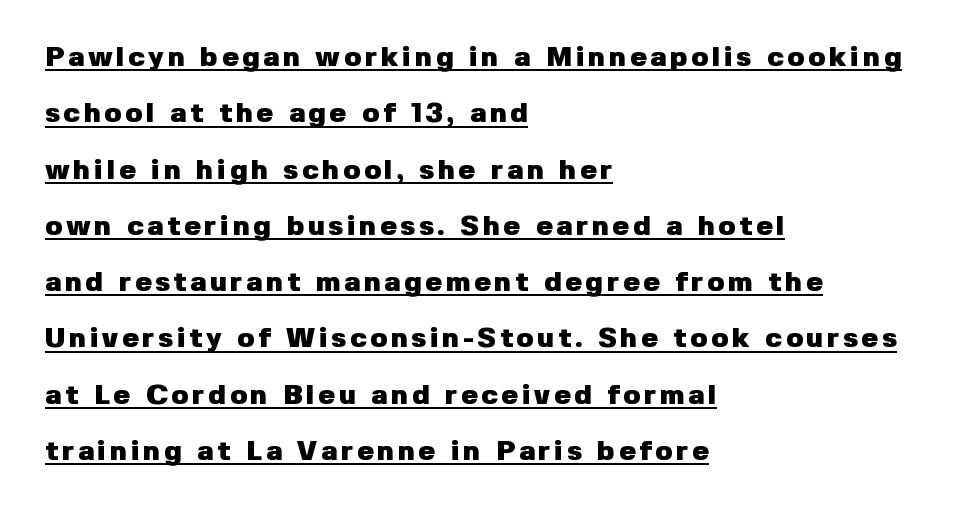
{"serif": "no", "italic": "no", "bold": "yes", "weight": "heavy", "width": "normal", "stroke_contrast": "low", "x_height": "medium", "monospaced": "no", "underline": "yes", "align": "left", "line_spacing": "loose", "line_spacing_ratio": 2.01, "glyph_px": 28}
